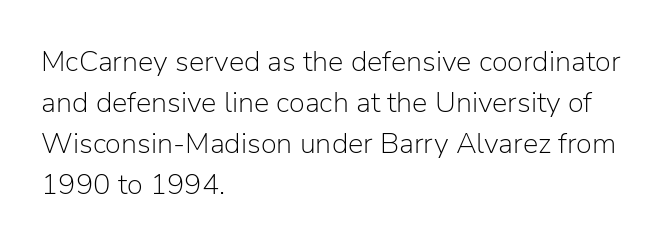
Stroke terminals: plain, sans-serif. The typesetter chose a ragged-right arrangement here. Compared with typical body copy, the letter spacing here is the same. On a weight scale, this lands at 450 or below.
